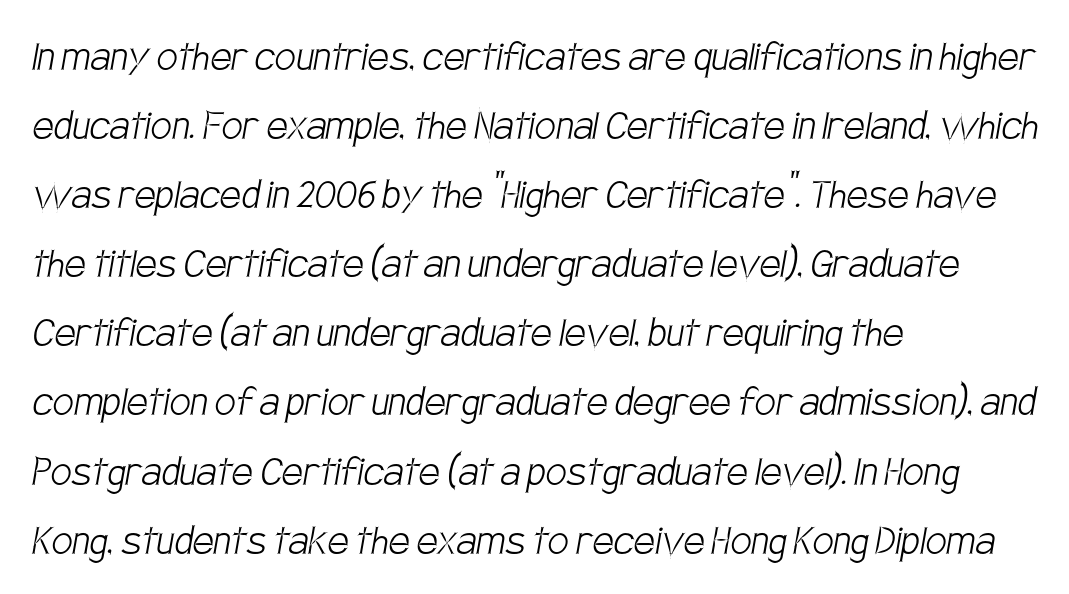
Line spacing here is normal. Unlike a traditional serif, this face leaves its strokes unadorned. Words appear dense and cohesive because spacing is normal. Nothing heavy about these letters — not bold at all.
